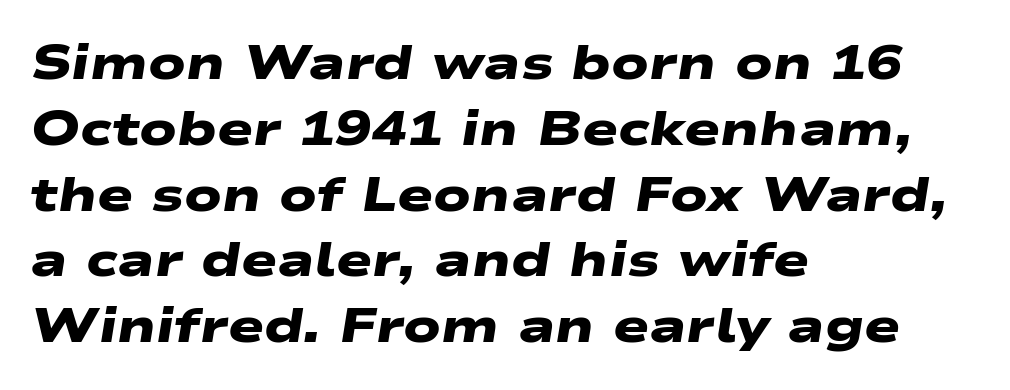
{"serif": "no", "bold": "yes", "weight": "heavy", "width": "wide", "stroke_contrast": "low", "x_height": "medium", "monospaced": "no", "underline": "no", "align": "left", "line_spacing": "normal", "line_spacing_ratio": 1.37, "letter_spacing": "normal", "letter_spacing_em": 0.0, "glyph_px": 48}
